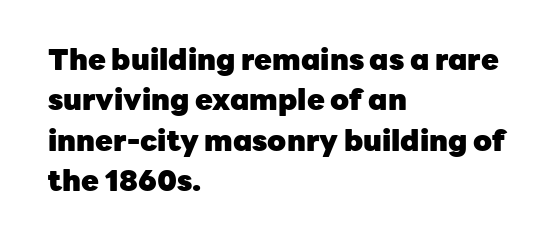
The image shows 29 px heavy sans-serif type, upright; set left-aligned, normal line spacing (1.39x), normal letter spacing, not underlined; low stroke contrast and a medium x-height.
